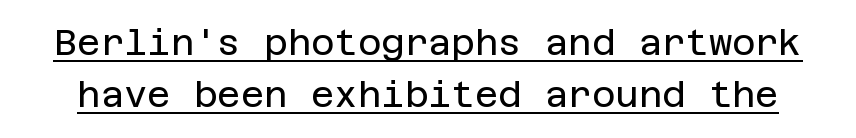
Words appear dense and cohesive because spacing is normal. Is there much room between lines? A standard amount, neither cramped nor airy. Caption: face not bold, strokes unweighted. Regarding serifs, this sample does without them.
